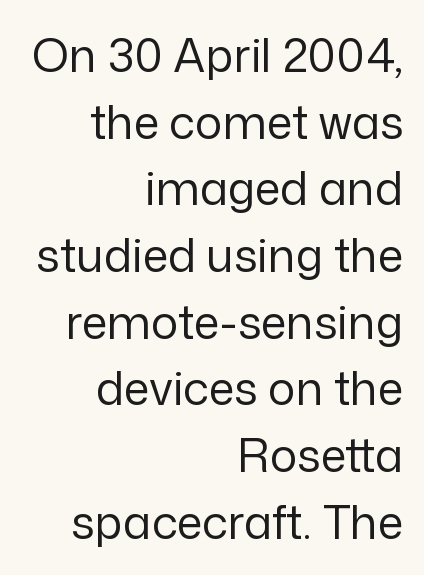
Proportional: the letters do not fall into vertical columns. Regarding leading, the lines here are spaced in the standard way. The font's upright variant was chosen for this text. Typographically, this falls in the sans-serif category. Line endings align vertically; line beginnings do not. Descenders hang freely into open space.
